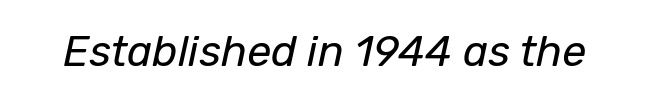
Q: Is the text bold? A: No.
Q: Is the text italic (slanted)? A: Yes, it leans right by about 12 degrees.
Q: Is the text underlined? A: No.
Q: Is the spacing between letters normal or unusually wide? A: Normal.
Q: Width (condensed, normal, or wide)? A: Normal.
Q: Stroke contrast? A: Low.
Q: x-height? A: Medium.
Q: Monospaced? A: No.
